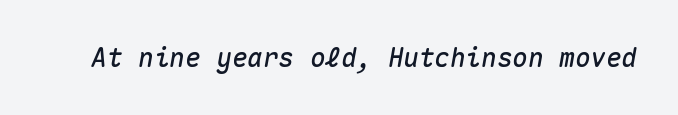
The image shows 26 px text type, italic (leaning right); set normal letter spacing, not underlined.
